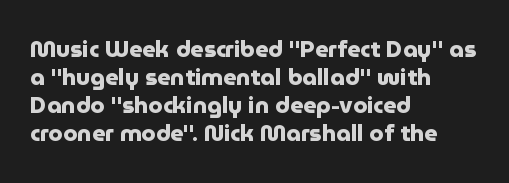
{"italic": "no", "bold": "yes", "underline": "no", "align": "left", "line_spacing_ratio": 1.22, "letter_spacing": "normal", "letter_spacing_em": 0.0, "glyph_px": 23}
